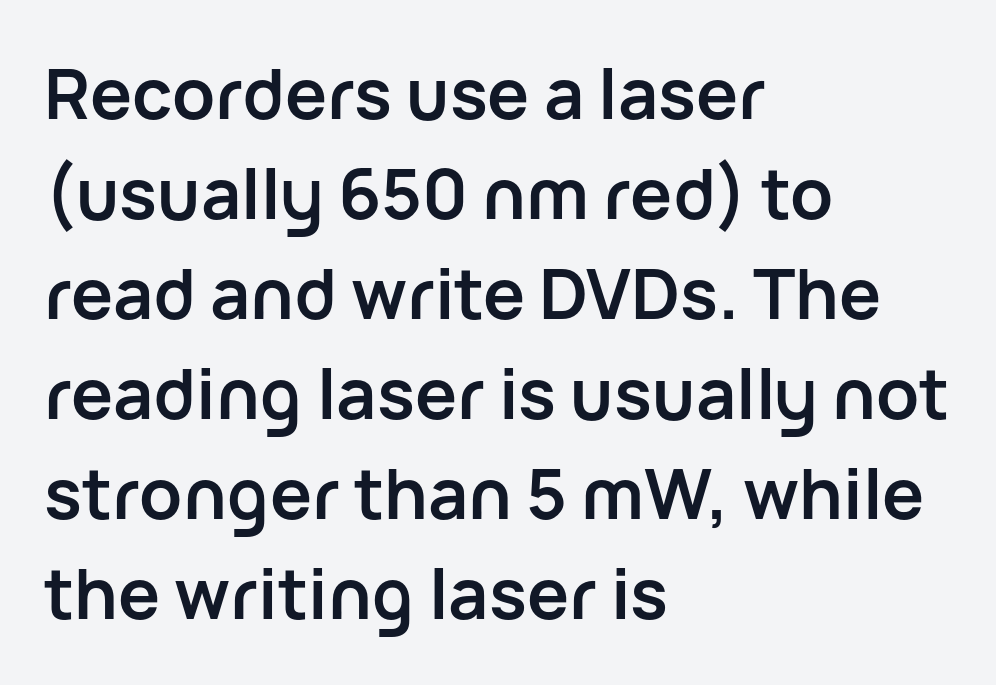
Whoever set this chose a conventional vertical rhythm. Chunky letters — that's bold for sure. Nothing sits at the stroke ends, so this counts as sans-serif. The font's upright variant was chosen for this text. Nothing unusual about the tracking: characters are spaced as the font intends. Think of a printed novel: that variable character pitch is what you see here.
